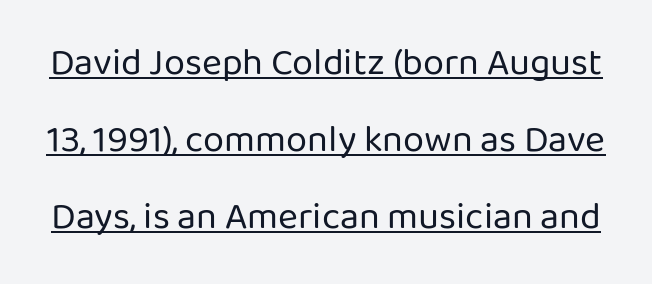
{"serif": "no", "italic": "no", "bold": "no", "weight": "regular", "width": "normal", "stroke_contrast": "low", "x_height": "medium", "monospaced": "no", "underline": "yes", "line_spacing": "loose", "line_spacing_ratio": 2.03, "letter_spacing": "normal", "letter_spacing_em": 0.0, "glyph_px": 38}
